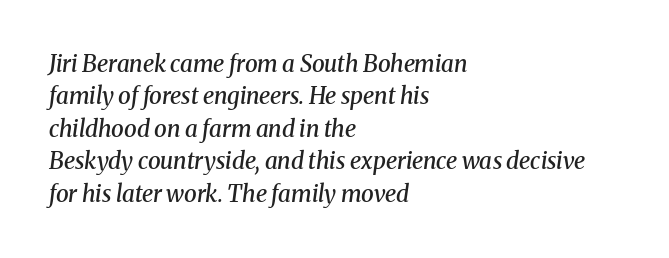
The image shows 23 px text type, italic (leaning right); set left-aligned, normal line spacing (1.41x), normal letter spacing, not underlined.
